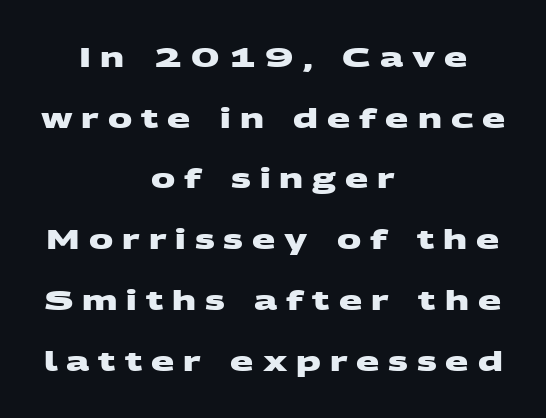
Q: Is the text bold? A: Yes.
Q: Is the text underlined? A: No.
Q: How is the paragraph aligned? A: Centered.
Q: Is the spacing between letters normal or unusually wide? A: Unusually wide.
Q: Is the spacing between lines tight, normal or loose? A: Loose.
